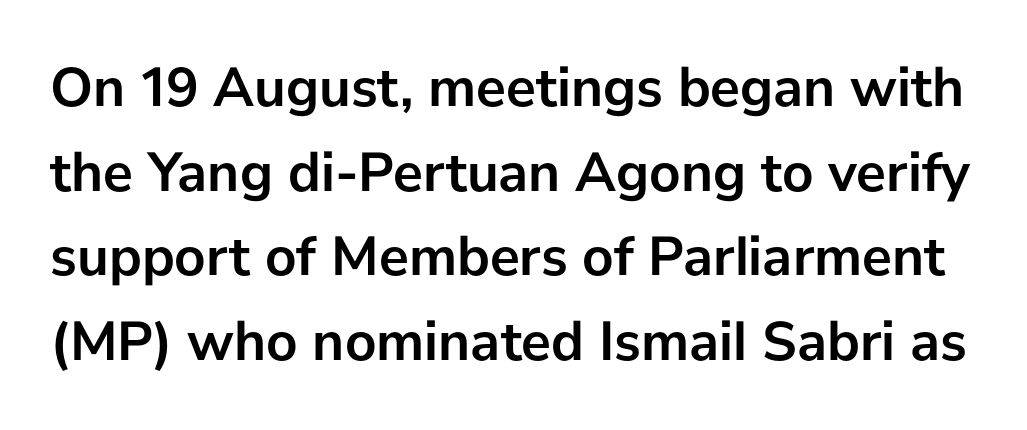
These lines are composed in type without serifs. The space beneath each line is pristine and unruled. Heavy-handed strokes throughout: this text is bold. Reading down the column, the eye jumps a familiar distance to each next line. Tracking value appears to be zero — textbook default spacing.
